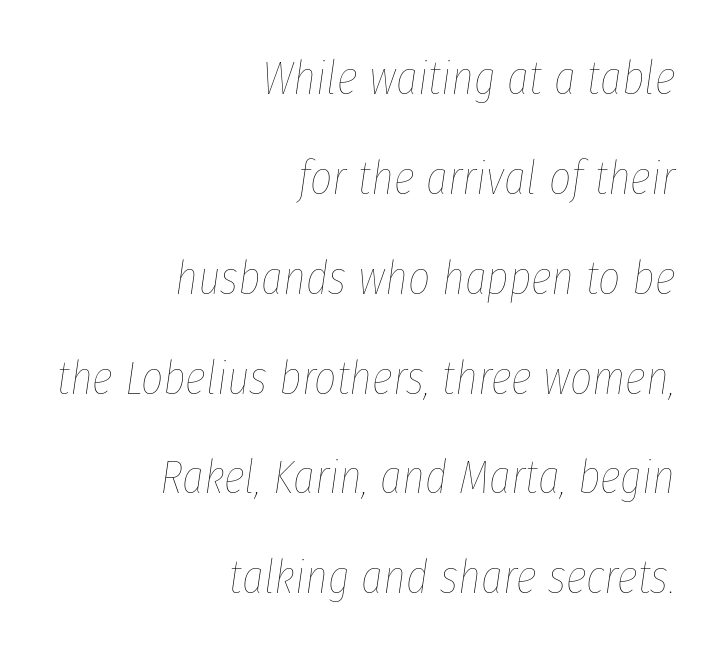
Teacher's note: observe the even right margin — that is flush-right alignment. You could not count columns in this text — the font is proportionally spaced. Type without underlining. A typesetter would call this leading open, well beyond the default. Stroke thickness stays within the range of a standard reading face or lighter. What stands out about the letter spacing? Nothing — it is the standard amount.
